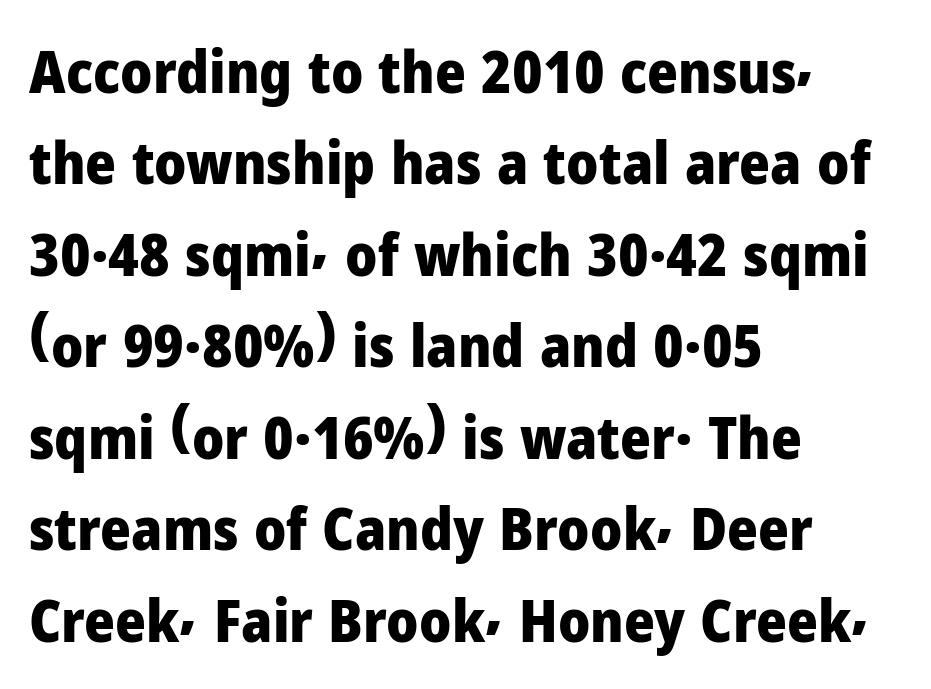
Q: Is the text bold? A: Yes.
Q: Is the text italic (slanted)? A: No, it is upright.
Q: Is the typeface a serif or a sans-serif typeface? A: Sans-serif.
Q: Is the text underlined? A: No.
Q: How is the paragraph aligned? A: Left-aligned.
Q: Is the spacing between letters normal or unusually wide? A: Normal.
Q: Is the spacing between lines tight, normal or loose? A: Normal.
Q: Width (condensed, normal, or wide)? A: Normal.
Q: Stroke contrast? A: Low.
Q: x-height? A: Medium.
Q: Monospaced? A: No.
